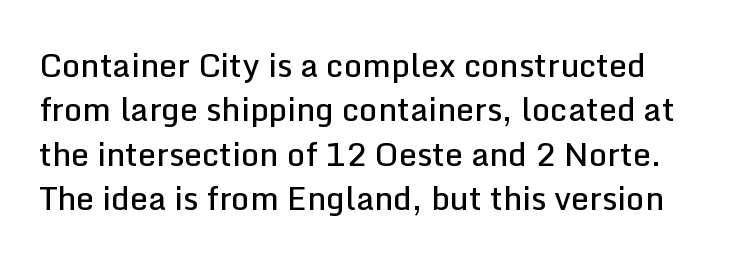
Q: Is the text bold? A: Semi-bold.
Q: Is the text italic (slanted)? A: No, it is upright.
Q: Is the typeface a serif or a sans-serif typeface? A: Sans-serif.
Q: Is the text underlined? A: No.
Q: Is the spacing between letters normal or unusually wide? A: Normal.
Q: Is the spacing between lines tight, normal or loose? A: Normal.
Q: Width (condensed, normal, or wide)? A: Normal.
Q: Stroke contrast? A: Low.
Q: x-height? A: Medium.
Q: Monospaced? A: No.
